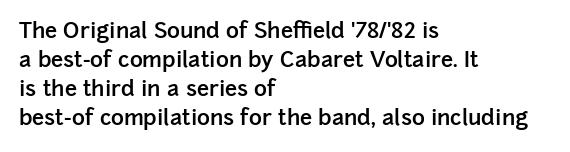
Q: Is the text bold? A: Semi-bold.
Q: Is the text italic (slanted)? A: No, it is upright.
Q: Is the text underlined? A: No.
Q: How is the paragraph aligned? A: Left-aligned.
Q: Is the spacing between letters normal or unusually wide? A: Normal.
Q: Is the spacing between lines tight, normal or loose? A: Normal.
